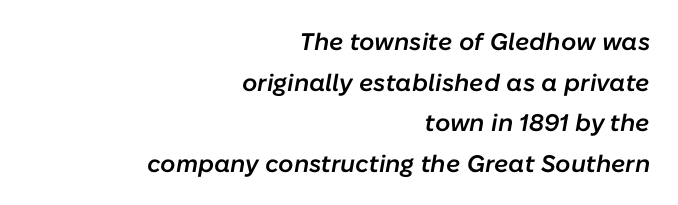
{"italic": "yes", "lean": "right", "slant_degrees": 10, "bold": "semi", "underline": "no", "align": "right", "line_spacing": "normal", "line_spacing_ratio": 1.69, "letter_spacing": "normal", "letter_spacing_em": 0.0, "glyph_px": 24}
